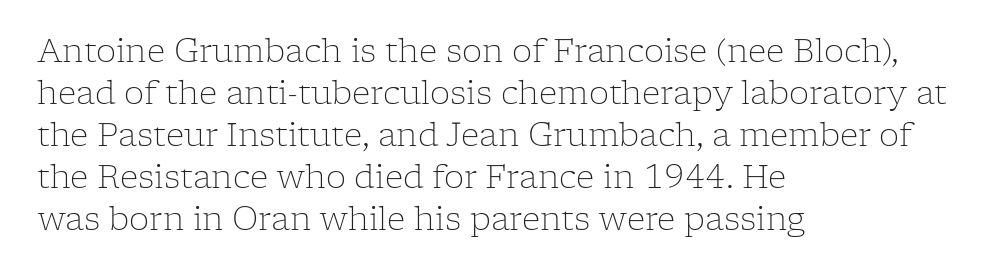
The words here are not underlined. Is this a fixed-width face? No — the glyphs have proportional, varying widths. Students, observe: this is what conventionally led text looks like. If you drew a ruler down the left edge, every line would touch it. Compared with a typical body face, this is equally light or lighter still. Type style note: has serifs.
